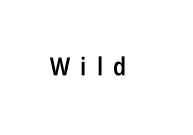
{"italic": "no", "bold": "semi", "underline": "no", "letter_spacing": "wide", "letter_spacing_em": 0.41, "glyph_px": 25}
